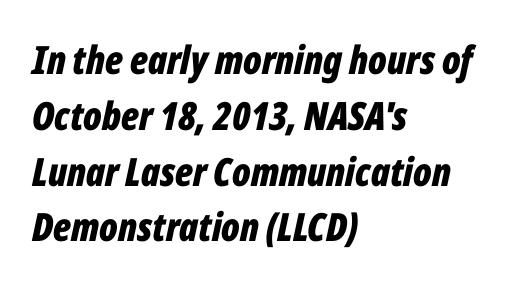
The type is set solid horizontally, with unmodified tracking. Type without underlining. The whole block is typeset with a tilt. Horizontal bands of white between lines are of average thickness.
